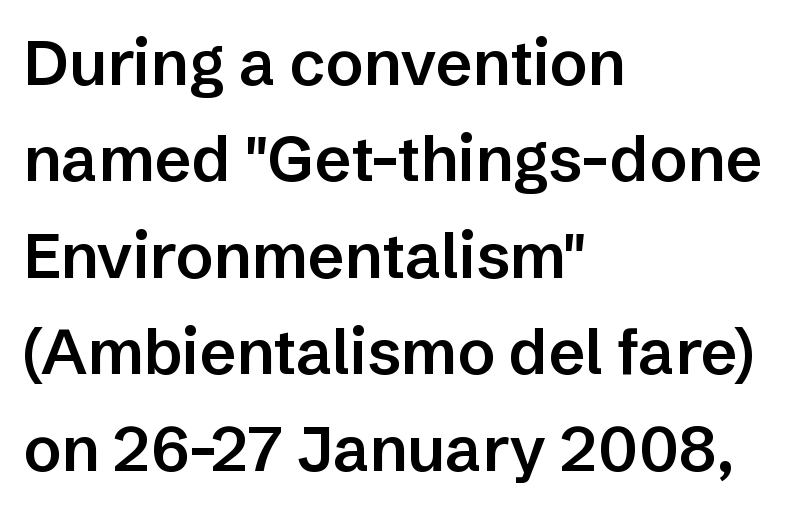
{"serif": "no", "italic": "no", "bold": "semi", "weight": "semibold", "width": "normal", "stroke_contrast": "low", "x_height": "medium", "monospaced": "no", "underline": "no", "align": "left", "line_spacing": "normal", "line_spacing_ratio": 1.53, "letter_spacing": "normal", "letter_spacing_em": 0.0, "glyph_px": 63}
